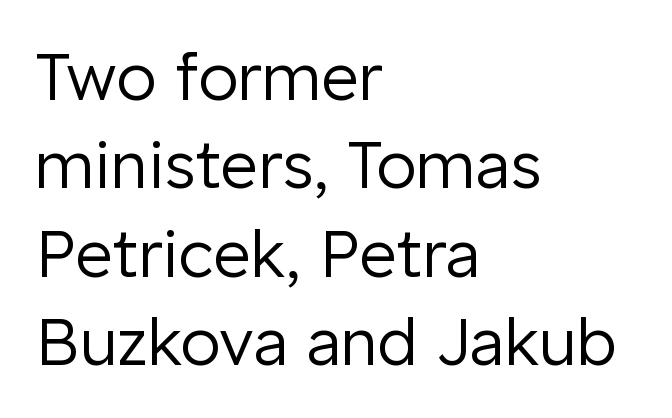
This sample uses an upright cut, with every glyph sitting square on the baseline. How are the letters spaced? Ordinarily, with no added tracking. The rows are spaced the way most documents space them. Layout note: lines flush left. The letters advance in unequal steps, a hallmark of proportional type. I'd call this a sans setting — the letters go barefoot.
